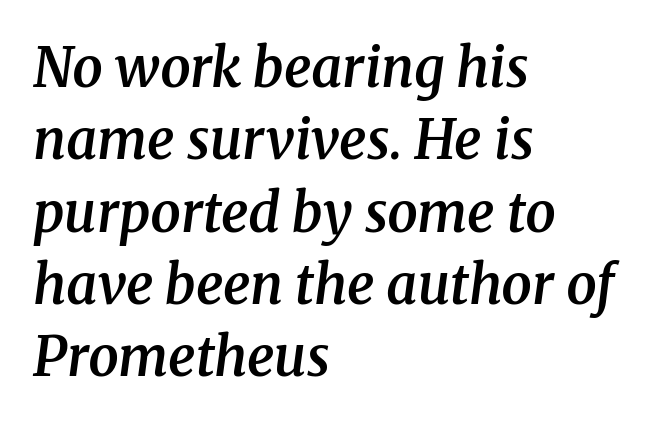
{"serif": "yes", "italic": "yes", "lean": "right", "slant_degrees": 8, "bold": "semi", "weight": "semibold", "width": "normal", "stroke_contrast": "medium", "x_height": "medium", "monospaced": "no", "underline": "no", "align": "left", "line_spacing": "normal", "line_spacing_ratio": 1.34, "letter_spacing": "normal", "letter_spacing_em": 0.0, "glyph_px": 54}
